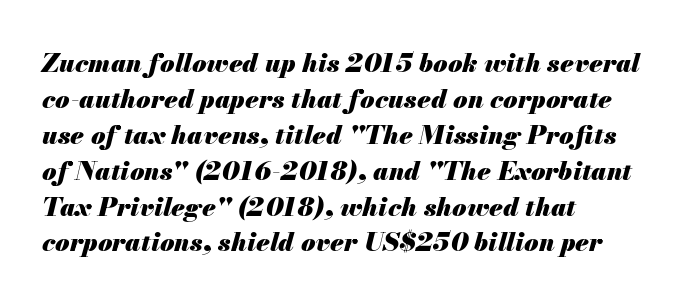
Vertical spacing — default. Line beginnings align vertically; line endings do not. Letter spacing: default. Lines of text with bare space underneath.
